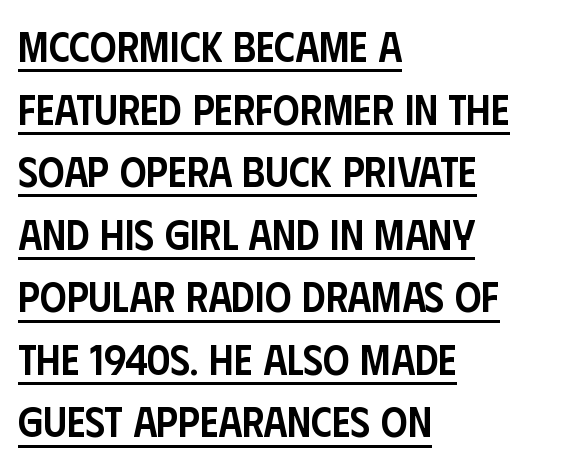
{"serif": "no", "italic": "no", "bold": "semi", "weight": "semibold", "width": "condensed", "stroke_contrast": "low", "x_height": "large", "monospaced": "no", "underline": "yes", "align": "left", "line_spacing": "normal", "line_spacing_ratio": 1.49, "letter_spacing": "normal", "letter_spacing_em": 0.0, "glyph_px": 42}
